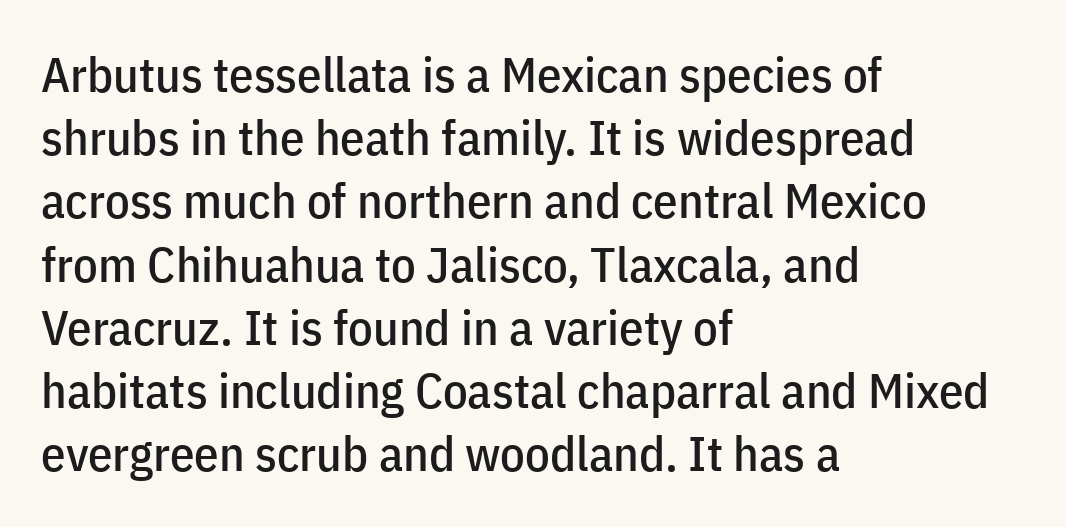
The image shows 49 px condensed sans-serif type, upright; set left-aligned, normal line spacing (1.29x), normal letter spacing, not underlined; low stroke contrast and a medium x-height.
